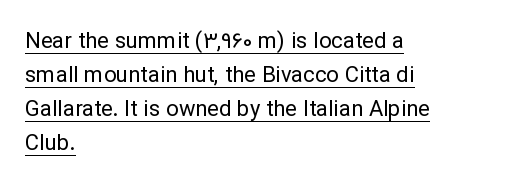
Q: Is the text bold? A: No.
Q: Is the text italic (slanted)? A: No, it is upright.
Q: Is the text underlined? A: Yes.
Q: How is the paragraph aligned? A: Left-aligned.
Q: Is the spacing between letters normal or unusually wide? A: Normal.
Q: Is the spacing between lines tight, normal or loose? A: Normal.
